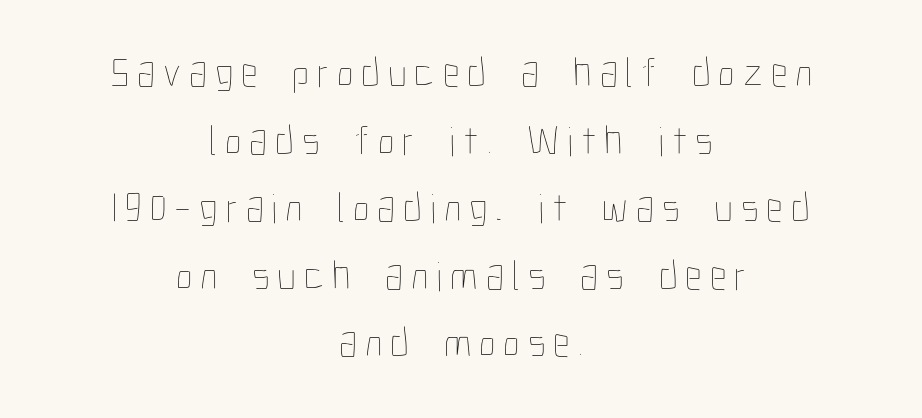
The image shows 42 px thin, condensed type, upright; set centered, normal line spacing (1.61x), not underlined; low stroke contrast and a medium x-height.
